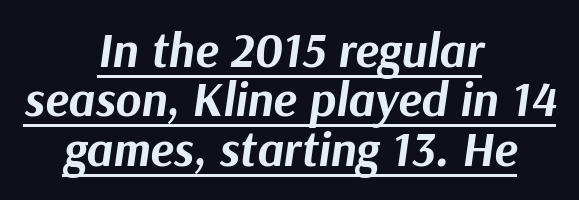
Q: Is the text bold? A: Yes.
Q: Is the text italic (slanted)? A: Yes, it leans right by about 9 degrees.
Q: Is the text underlined? A: Yes.
Q: How is the paragraph aligned? A: Centered.
Q: Is the spacing between letters normal or unusually wide? A: Normal.
Q: Is the spacing between lines tight, normal or loose? A: Tight.
Q: Width (condensed, normal, or wide)? A: Normal.
Q: Stroke contrast? A: Medium.
Q: x-height? A: Medium.
Q: Monospaced? A: No.
